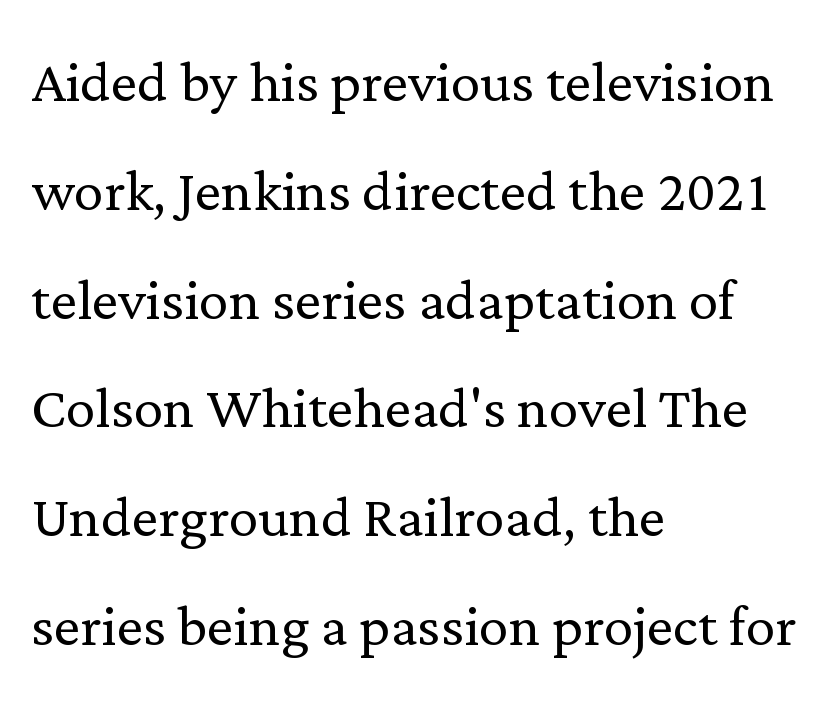
The lettering stays uniformly vertical, giving the passage a roman look. Yep, those are serifs on the letters. Every row of glyphs begins at an identical x-position on the left. Compared with typical paragraphs, the rows here are spaced about the same.
